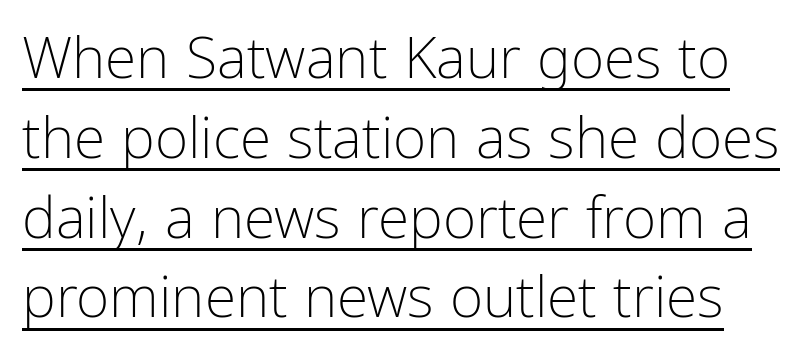
Look at the tracking — it's just the regular setting, nothing added. This is underlined copy, the kind a proofreader might mark for attention. The font is comparable to plain body text, perhaps lighter. No italicization has been applied; the sample stays upright.
